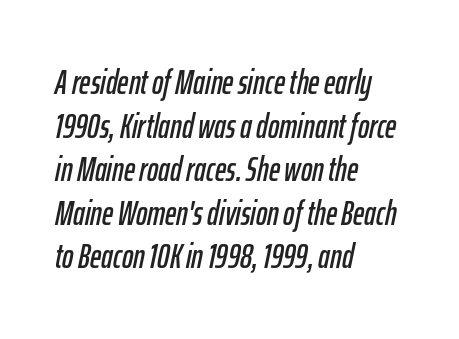
The image shows 34 px condensed type, italic (leaning right); set left-aligned, normal line spacing (1.28x), normal letter spacing, not underlined; low stroke contrast and a medium x-height.
